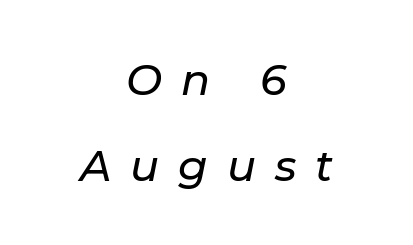
Q: Is the text italic (slanted)? A: Yes, it leans right by about 11 degrees.
Q: Is the text underlined? A: No.
Q: How is the paragraph aligned? A: Centered.
Q: Is the spacing between letters normal or unusually wide? A: Unusually wide.
Q: Is the spacing between lines tight, normal or loose? A: Loose.
Q: Width (condensed, normal, or wide)? A: Normal.
Q: Stroke contrast? A: Low.
Q: x-height? A: Medium.
Q: Monospaced? A: No.
